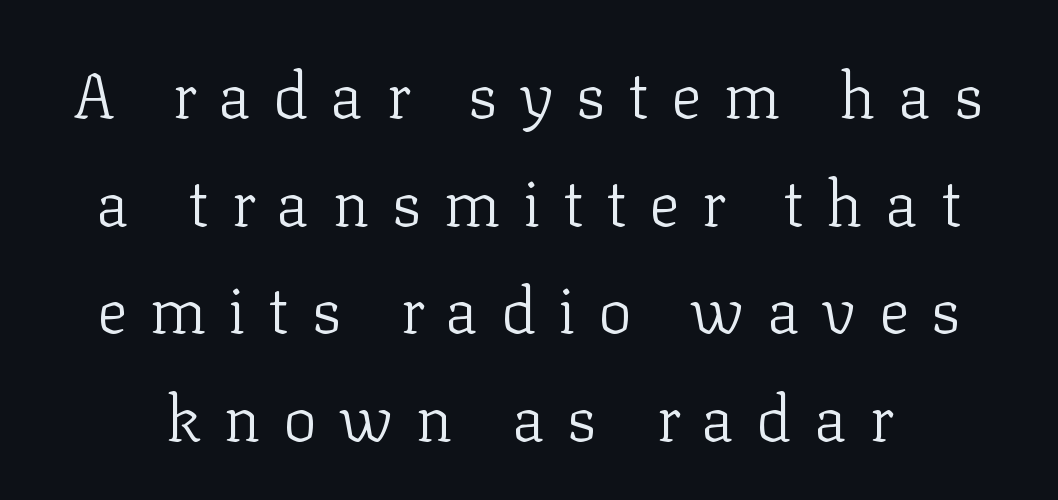
The image shows 64 px light serif type, upright; set normal line spacing (1.68x), unusually wide letter spacing (+0.34 em), not underlined; low stroke contrast and a medium x-height.
